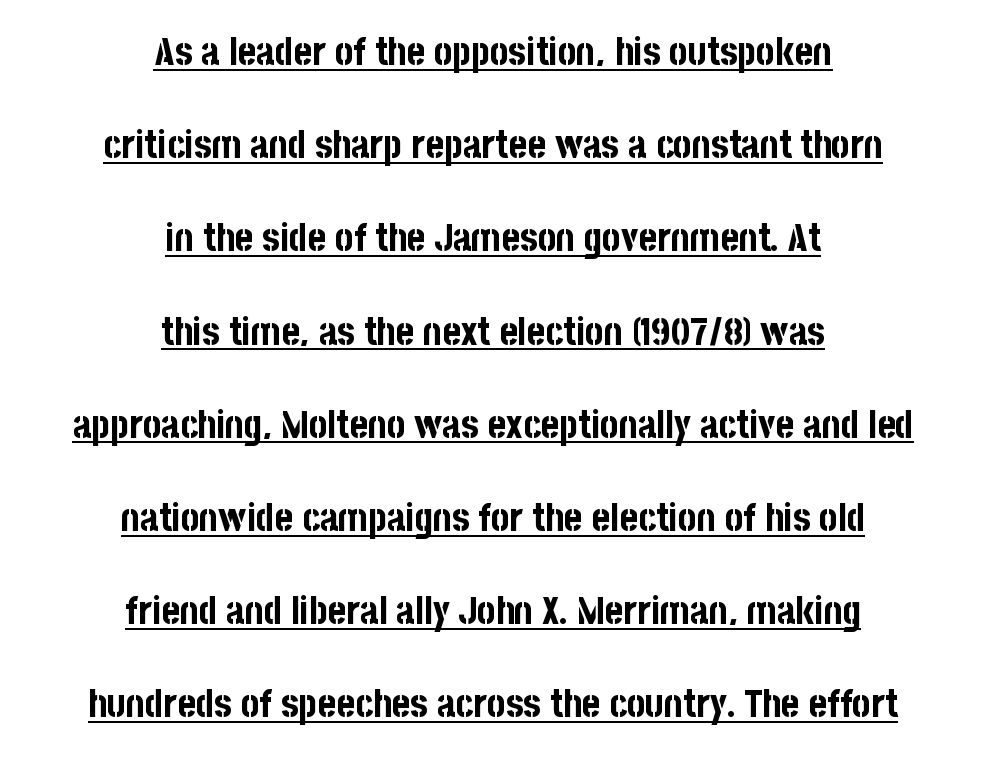
Q: Is the text bold? A: Yes.
Q: Is the text italic (slanted)? A: No, it is upright.
Q: Is the typeface a serif or a sans-serif typeface? A: Sans-serif.
Q: Is the text underlined? A: Yes.
Q: How is the paragraph aligned? A: Centered.
Q: Is the spacing between letters normal or unusually wide? A: Normal.
Q: Is the spacing between lines tight, normal or loose? A: Loose.
Q: Width (condensed, normal, or wide)? A: Condensed.
Q: Stroke contrast? A: Low.
Q: x-height? A: Large.
Q: Monospaced? A: No.
